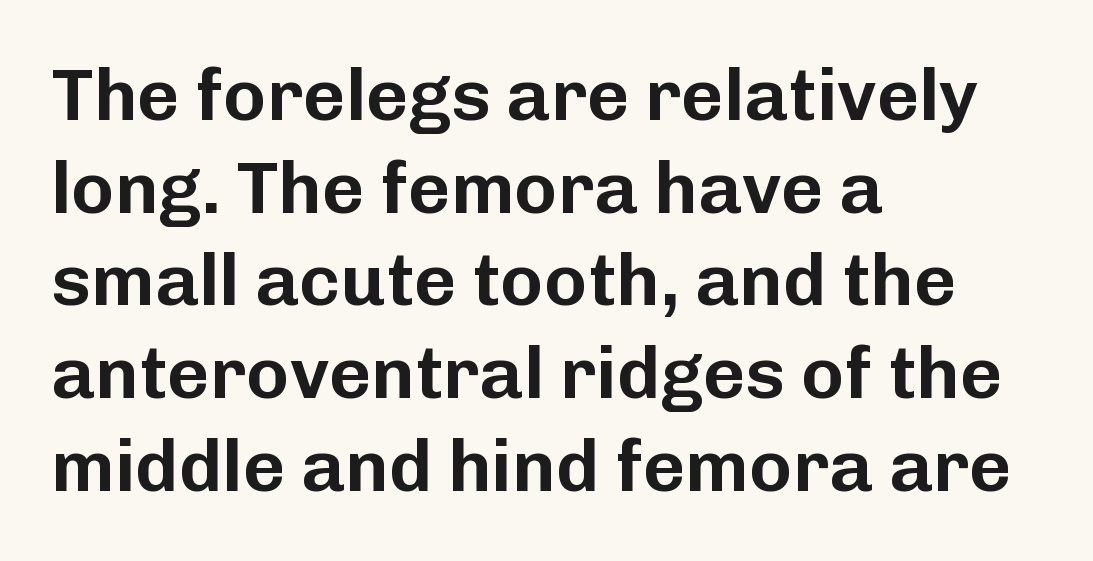
The image shows 73 px sans-serif type, upright; set left-aligned, normal line spacing (1.27x), normal letter spacing, not underlined; low stroke contrast and a medium x-height.
